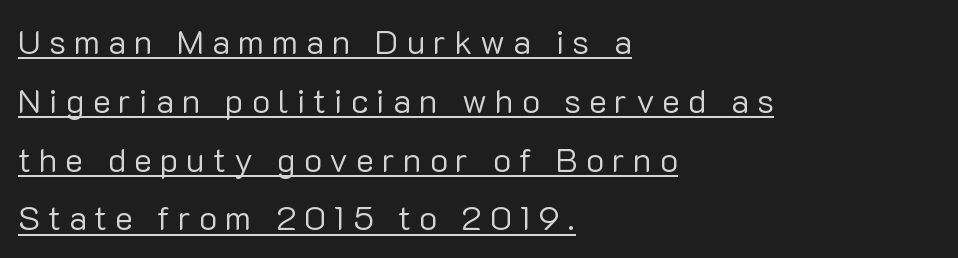
The image shows 34 px regular-weight sans-serif type, upright; set left-aligned, line spacing 1.73x, unusually wide letter spacing (+0.23 em), underlined; low stroke contrast and a medium x-height.
